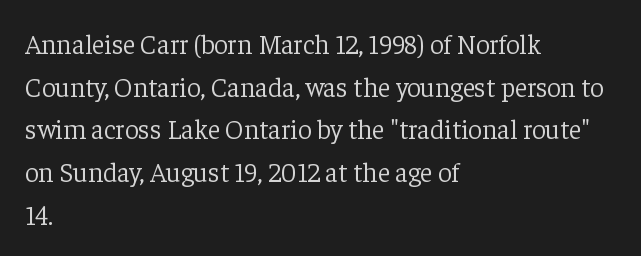
{"italic": "no", "bold": "no", "underline": "no", "align": "left", "line_spacing": "normal", "line_spacing_ratio": 1.58, "letter_spacing": "normal", "letter_spacing_em": 0.0, "glyph_px": 27}
